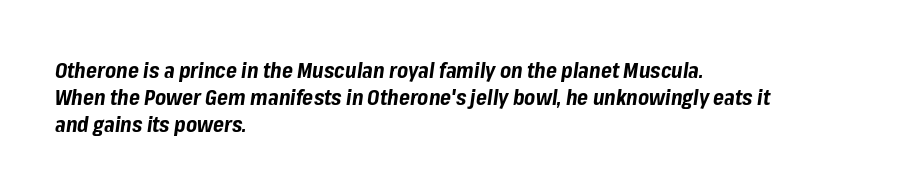
The image shows 21 px bold type, italic (leaning right); set left-aligned, normal line spacing (1.28x), normal letter spacing, not underlined.
